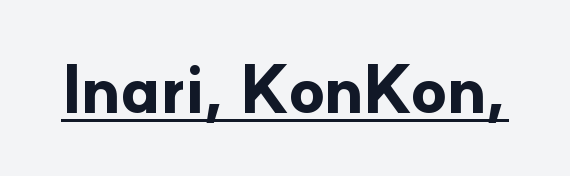
Heavy, bold letterforms. The rendering uses natural spacing where letterforms have individual widths. Are there feet on the stems? There aren't — it's a sans. A typographer would call this underscored text. A typesetter would mark this as roman, not italic.
